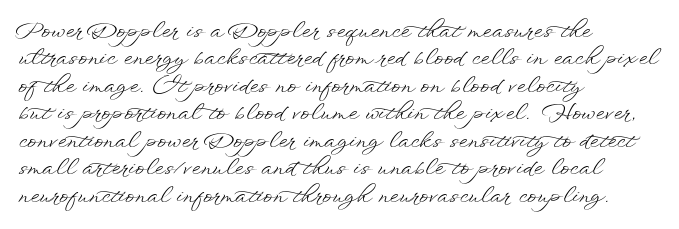
The image shows 22 px text type; set left-aligned, normal line spacing (1.25x), normal letter spacing, not underlined.
